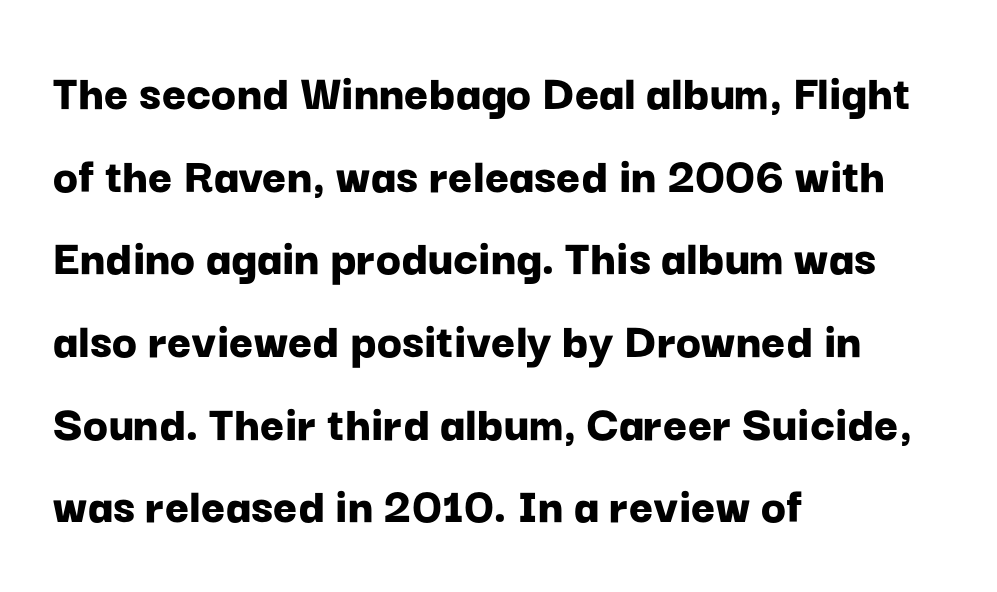
Summary of weight: heavy, a full bold. Line beginnings align vertically; line endings do not. The passage shown is not underscored anywhere. These lines are composed in type without serifs.
